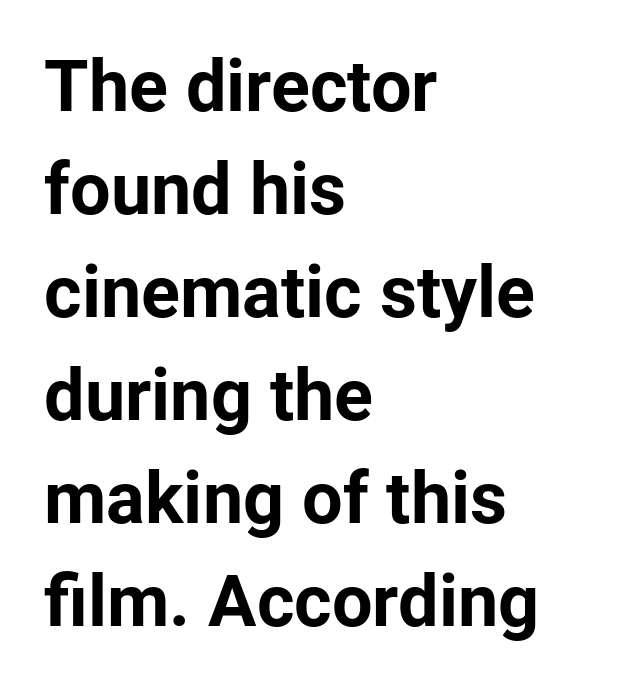
{"serif": "no", "italic": "no", "bold": "yes", "weight": "bold", "width": "normal", "stroke_contrast": "low", "x_height": "medium", "monospaced": "no", "underline": "no", "align": "left", "line_spacing": "normal", "line_spacing_ratio": 1.43, "letter_spacing": "normal", "letter_spacing_em": 0.0, "glyph_px": 72}
